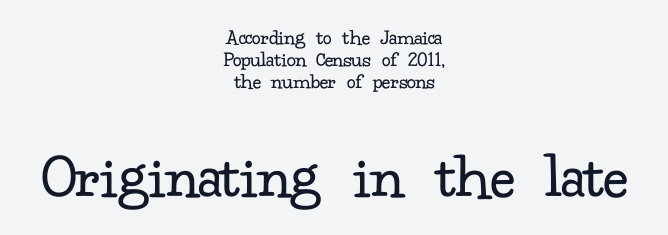
{"serif": "yes", "italic": "no", "bold": "no", "weight": "regular", "width": "normal", "stroke_contrast": "low", "x_height": "small", "monospaced": "no", "underline": "no", "align": "center", "line_spacing": "tight", "line_spacing_ratio": 1.0, "letter_spacing": "normal", "letter_spacing_em": 0.0, "larger_block": "second", "size_ratio": 2.95, "glyph_px": 65}
